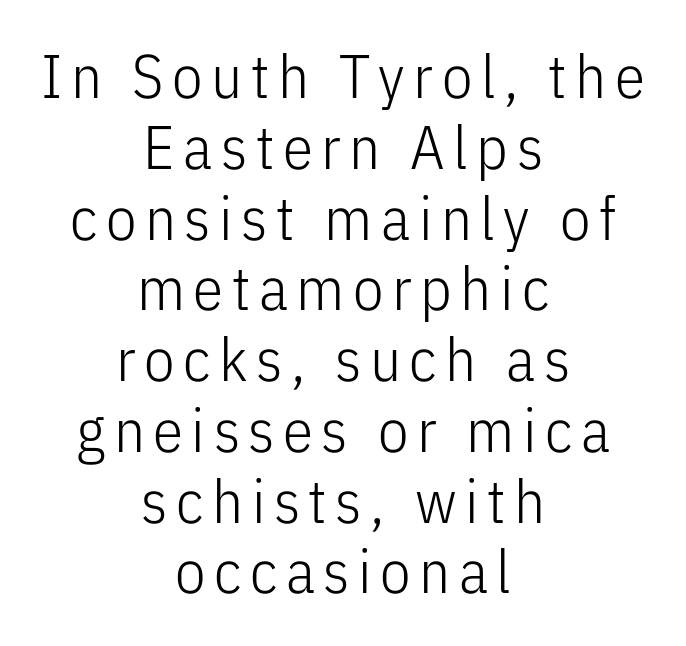
Descenders are the only things crossing below the line. Look at the bottom of the vertical strokes: they stop flat, with no serifs. Does the copy run flush right? No — it is centered line by line. The type sits square on the baseline with zero lean.
